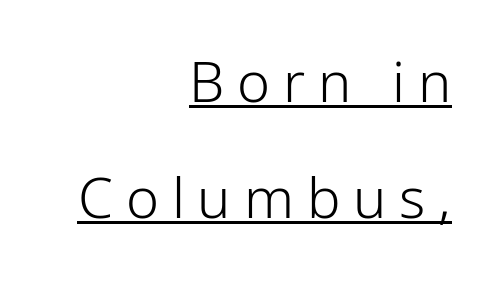
{"serif": "no", "italic": "no", "bold": "no", "weight": "light", "width": "normal", "stroke_contrast": "low", "x_height": "medium", "monospaced": "no", "underline": "yes", "align": "right", "line_spacing": "loose", "line_spacing_ratio": 2.07, "letter_spacing": "wide", "letter_spacing_em": 0.23, "glyph_px": 56}
